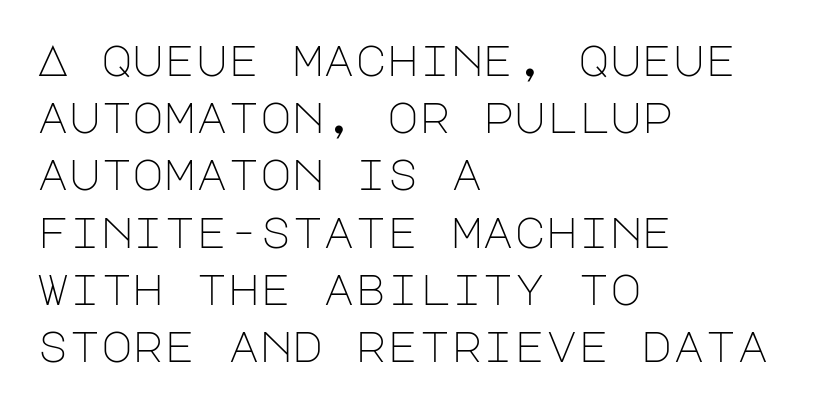
Q: Is the text bold? A: No.
Q: Is the text italic (slanted)? A: No, it is upright.
Q: Is the typeface a serif or a sans-serif typeface? A: Sans-serif.
Q: Is the text underlined? A: No.
Q: How is the paragraph aligned? A: Left-aligned.
Q: Is the spacing between letters normal or unusually wide? A: Normal.
Q: Is the spacing between lines tight, normal or loose? A: Normal.
Q: Width (condensed, normal, or wide)? A: Normal.
Q: Stroke contrast? A: Low.
Q: x-height? A: Large.
